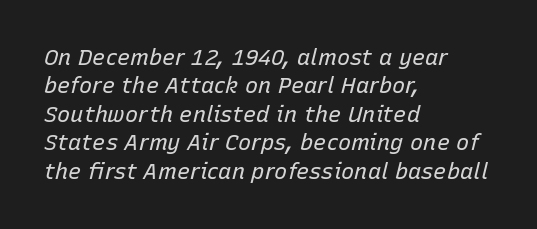
{"italic": "yes", "lean": "right", "slant_degrees": 15, "bold": "no", "underline": "no", "align": "left", "line_spacing": "normal", "line_spacing_ratio": 1.29, "letter_spacing": "normal", "letter_spacing_em": 0.0, "glyph_px": 22}
